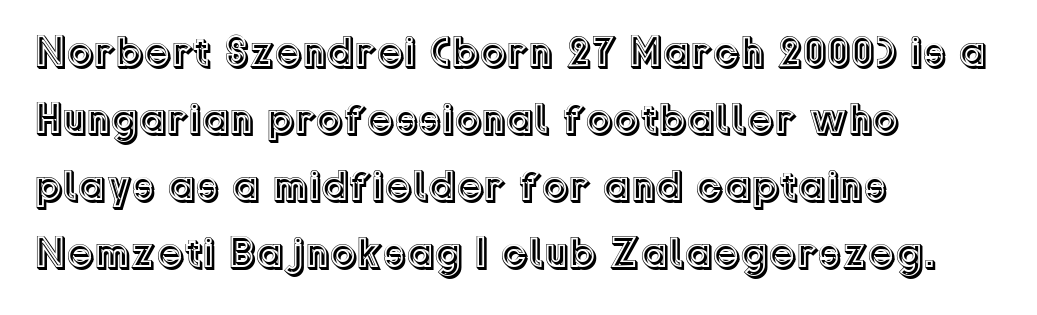
The image shows 43 px text type, upright; set left-aligned, normal line spacing (1.56x), normal letter spacing, not underlined; a medium x-height.
